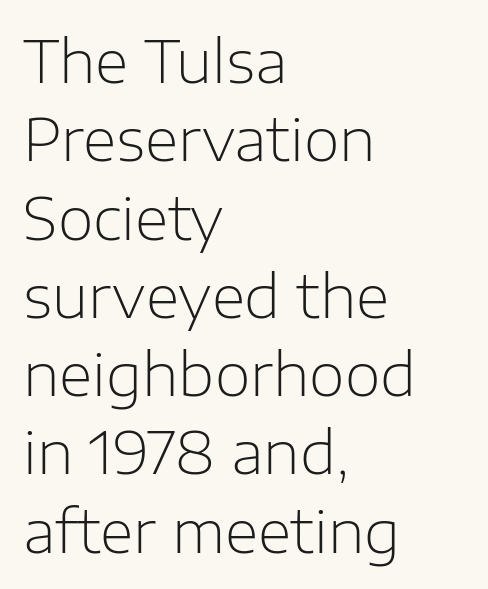
Q: Is the text bold? A: No.
Q: Is the text italic (slanted)? A: No, it is upright.
Q: Is the typeface a serif or a sans-serif typeface? A: Sans-serif.
Q: Is the text underlined? A: No.
Q: How is the paragraph aligned? A: Left-aligned.
Q: Is the spacing between letters normal or unusually wide? A: Normal.
Q: Is the spacing between lines tight, normal or loose? A: Normal.
Q: Width (condensed, normal, or wide)? A: Normal.
Q: Stroke contrast? A: Low.
Q: x-height? A: Medium.
Q: Monospaced? A: No.
